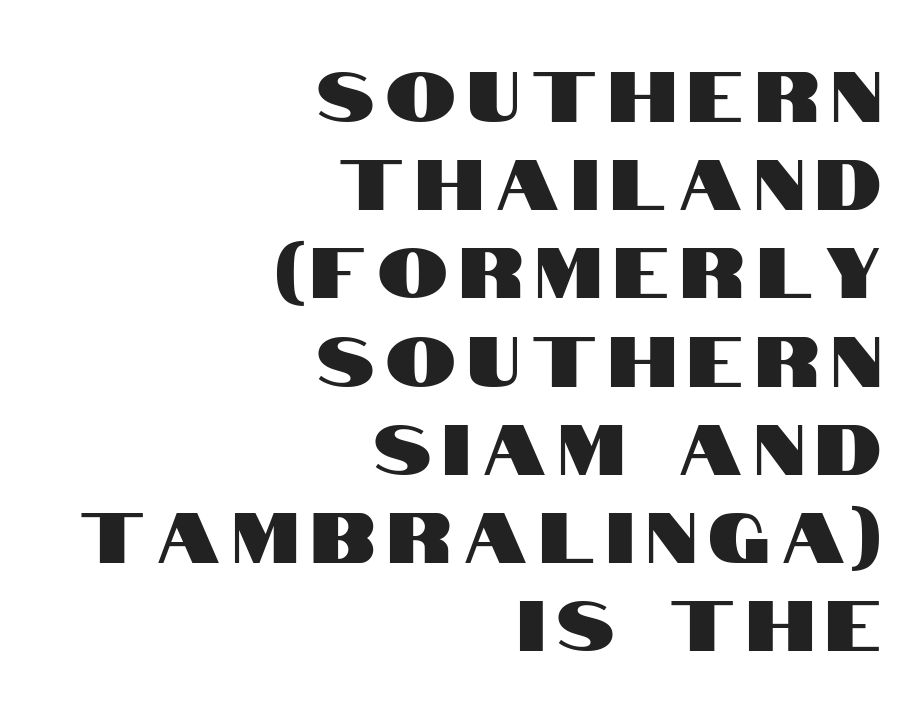
{"serif": "no", "italic": "no", "width": "condensed", "stroke_contrast": "high", "x_height": "large", "monospaced": "no", "underline": "no", "align": "right", "line_spacing": "normal", "line_spacing_ratio": 1.26, "glyph_px": 70}
